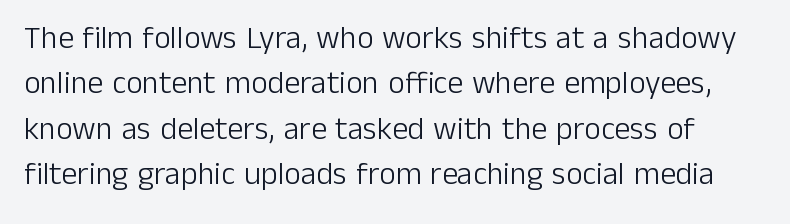
The image shows 32 px light sans-serif type, upright; set normal line spacing (1.42x), normal letter spacing, not underlined; low stroke contrast and a medium x-height.
